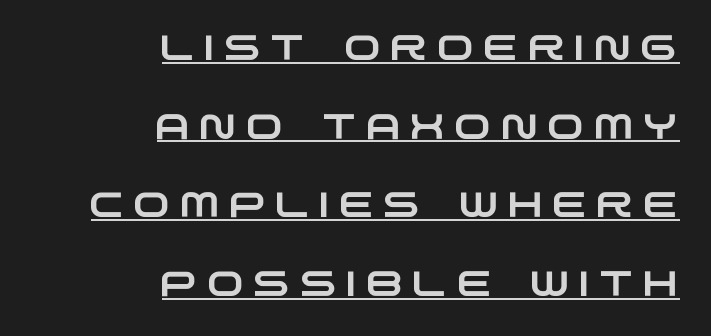
Q: Is the typeface a serif or a sans-serif typeface? A: Sans-serif.
Q: Is the text underlined? A: Yes.
Q: How is the paragraph aligned? A: Right-aligned.
Q: Is the spacing between letters normal or unusually wide? A: Unusually wide.
Q: Is the spacing between lines tight, normal or loose? A: Loose.
Q: Width (condensed, normal, or wide)? A: Wide.
Q: Stroke contrast? A: Low.
Q: x-height? A: Large.
Q: Monospaced? A: No.
